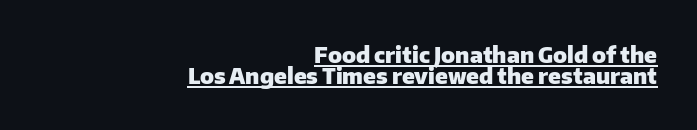
Q: Is the text bold? A: Yes.
Q: Is the text italic (slanted)? A: No, it is upright.
Q: Is the text underlined? A: Yes.
Q: How is the paragraph aligned? A: Right-aligned.
Q: Is the spacing between letters normal or unusually wide? A: Normal.
Q: Is the spacing between lines tight, normal or loose? A: Tight.
